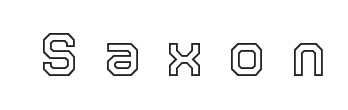
Q: Is the text italic (slanted)? A: No, it is upright.
Q: Is the text underlined? A: No.
Q: Is the spacing between letters normal or unusually wide? A: Unusually wide.
Q: Width (condensed, normal, or wide)? A: Normal.
Q: x-height? A: Medium.
Q: Monospaced? A: No.
